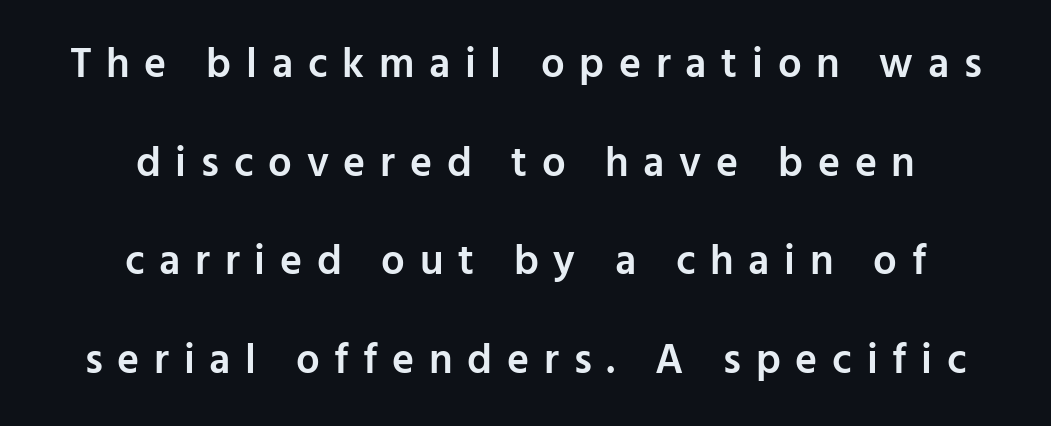
Bold? Not quite — semibold, heavier than regular but stopping short. The type is letterspaced generously, with wide tracking. The glyphs are unaccompanied by any horizontal stroke below them. Is this a fixed-width face? No — the glyphs have proportional, varying widths. Grotesque or geometric, the face here clearly has no serifs.
